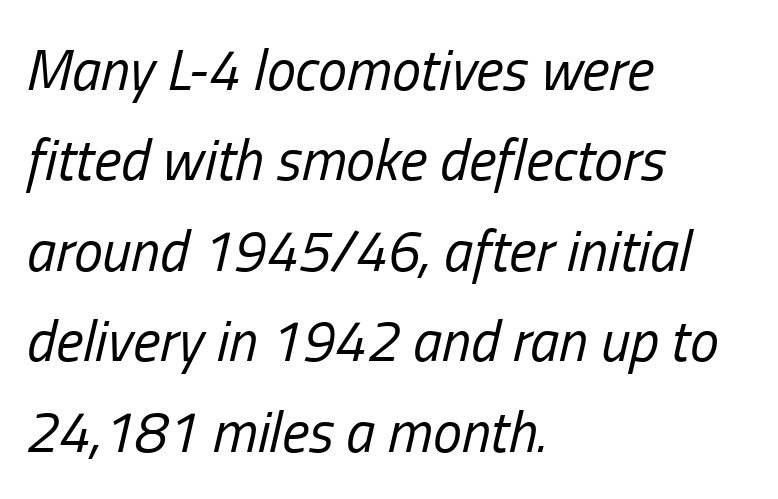
The image shows 58 px regular-weight, condensed type, italic (leaning right); set left-aligned, normal line spacing (1.56x), normal letter spacing, not underlined; low stroke contrast and a medium x-height.
